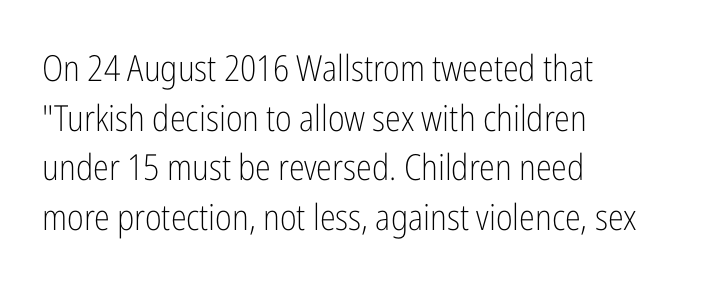
This is roman type, the default non-slanted kind. The rendering keeps characters at their native spacing. You could not count columns in this text — the font is proportionally spaced. Each letter's strokes conclude bluntly, with no projecting serifs. Only glyphs here, with clear space below each row.
